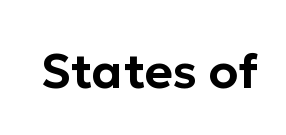
The image shows 48 px sans-serif type, upright; set normal letter spacing, not underlined; low stroke contrast and a medium x-height.
